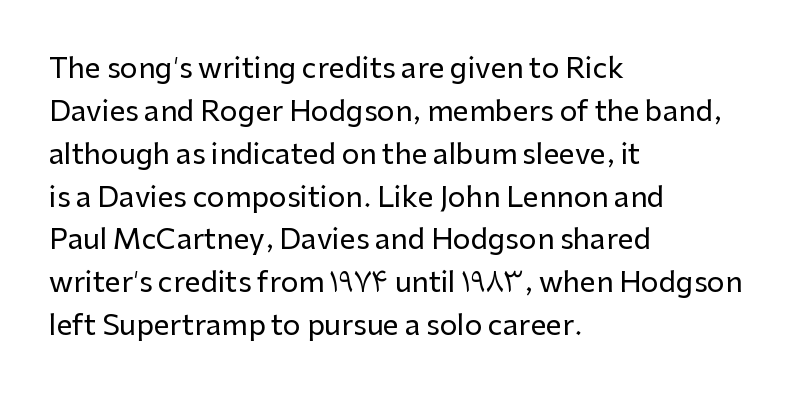
Varying glyph widths throughout — classic text-font behaviour. Only glyphs here, with clear space below each row. The designer went with a sans here, leaving each stem footless. You could call the tracking neutral — neither tight nor loose.
